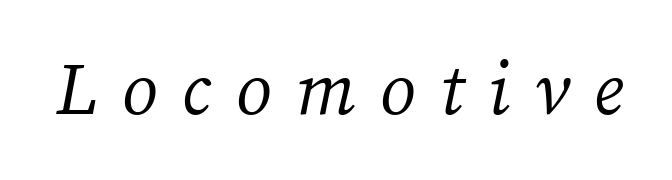
Q: Is the text bold? A: No.
Q: Is the text underlined? A: No.
Q: Is the spacing between letters normal or unusually wide? A: Unusually wide.
Q: Width (condensed, normal, or wide)? A: Normal.
Q: Stroke contrast? A: Medium.
Q: x-height? A: Medium.
Q: Monospaced? A: No.
